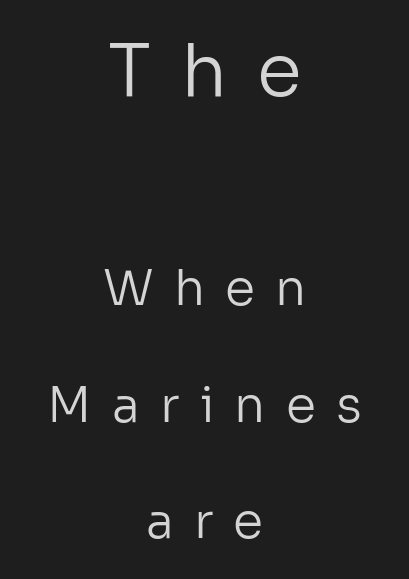
Tall strokes in this sample are plumb rather than angled. Notice the wide empty band between every row — that's loose leading. Nothing sits at the stroke ends, so this counts as sans-serif. Bare-footed words on every line. The characters are drawn with everyday or finer stroke widths. Varying glyph widths throughout — classic text-font behaviour.
